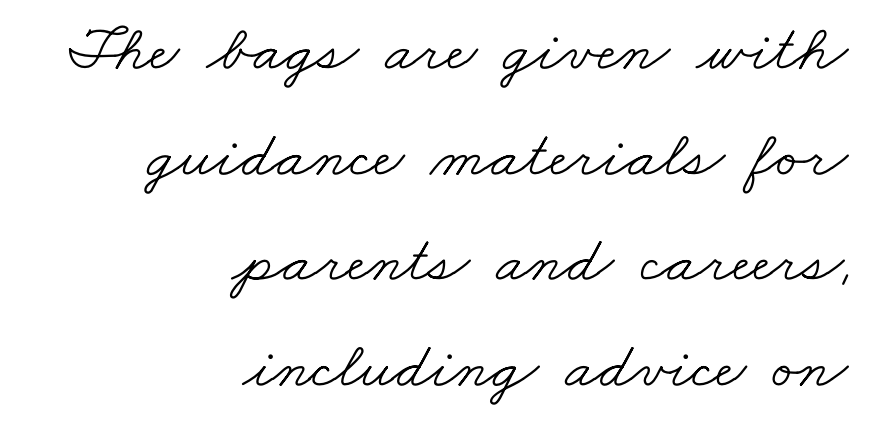
The image shows 66 px light, wide serif type; set right-aligned, normal line spacing (1.6x), normal letter spacing, not underlined; low stroke contrast and a small x-height.
